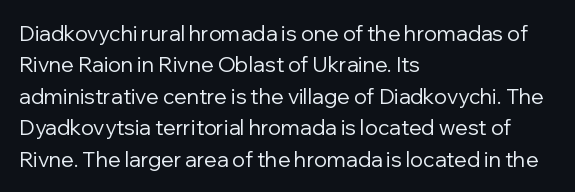
{"italic": "no", "bold": "no", "underline": "no", "align": "left", "line_spacing": "normal", "line_spacing_ratio": 1.5, "letter_spacing": "normal", "letter_spacing_em": 0.0, "glyph_px": 21}
